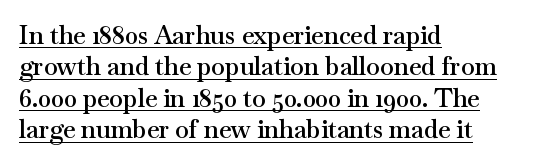
Strokes here are thickened, but only to semibold level. What stands out about the letter spacing? Nothing — it is the standard amount. Regarding leading, the lines here are spaced in the standard way. In terms of posture, this sample is upright. Visually the block forms a straight wall on the left and a jagged coastline on the right. The glyphs are accompanied by a horizontal stroke just below them.
